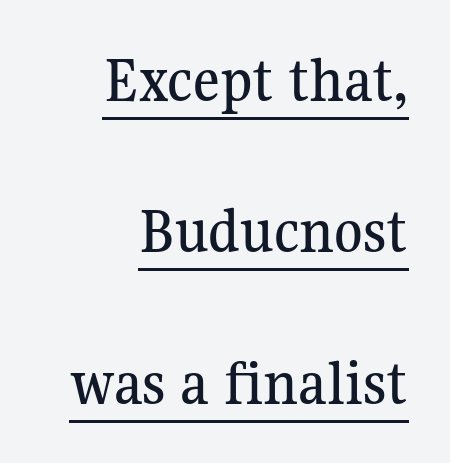
The image shows 65 px serif type, upright; set right-aligned, loose line spacing (2.33x), normal letter spacing, underlined; medium stroke contrast and a medium x-height.
